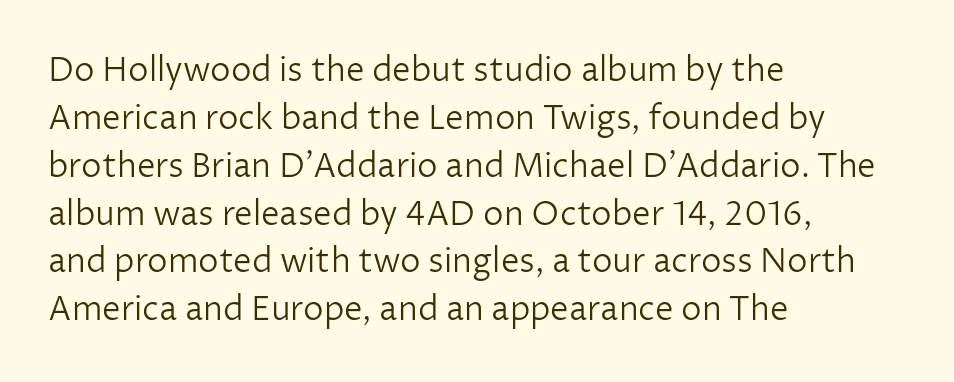
You can tell it's not italic because the verticals are truly vertical. Weight class: somewhere from thin through regular. The paragraph shown leans on its left margin. Font category for this specimen: sans-serif. A normal amount of white space separates one row of letters from the next.
